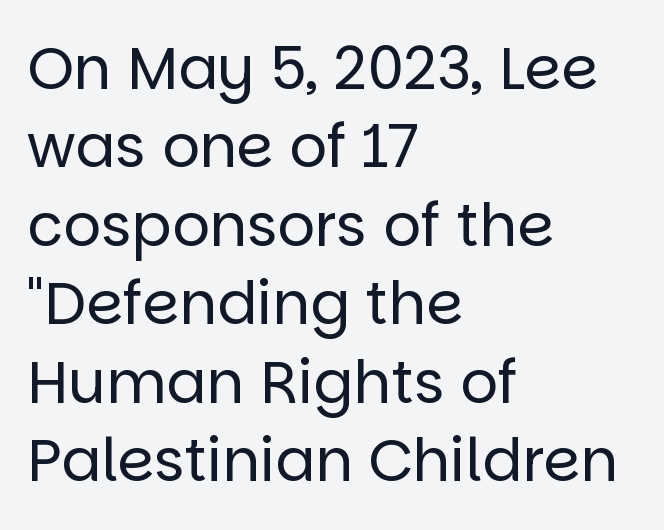
The image shows 59 px regular-weight sans-serif type, upright; set left-aligned, normal line spacing (1.33x), normal letter spacing, not underlined; low stroke contrast and a large x-height.
